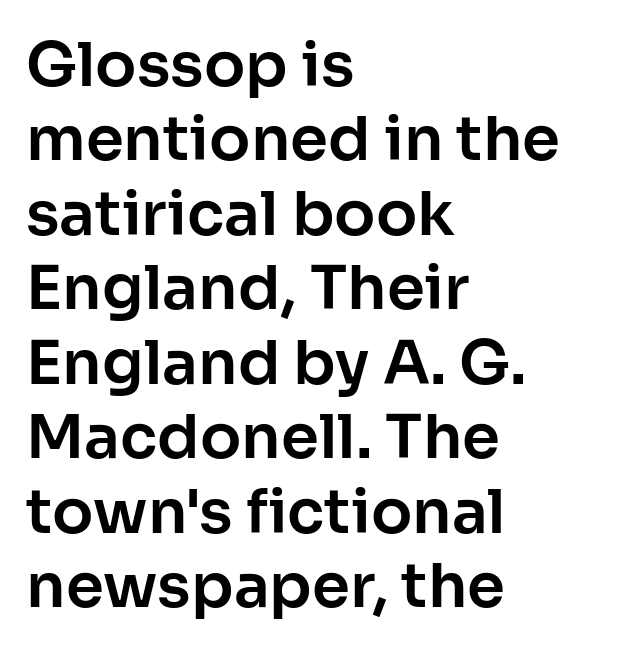
Grotesque or geometric, the face here clearly has no serifs. These lines were composed using upright roman letters. Character widths vary here, with narrow letters taking less room than wide ones. Layout note: lines flush left.
